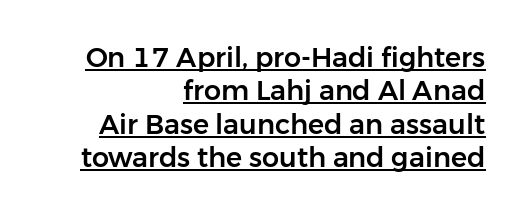
Q: Is the text italic (slanted)? A: No, it is upright.
Q: Is the text underlined? A: Yes.
Q: How is the paragraph aligned? A: Right-aligned.
Q: Is the spacing between letters normal or unusually wide? A: Normal.
